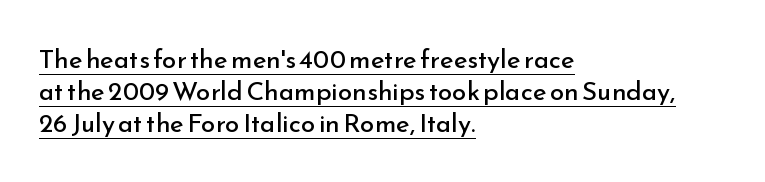
The specimen includes a rule beneath the text block's lines. Horizontally, the lines are justified to the leading edge only. How are the letters spaced? Ordinarily, with no added tracking. Letters have the restrained weight of plain body copy at most.
